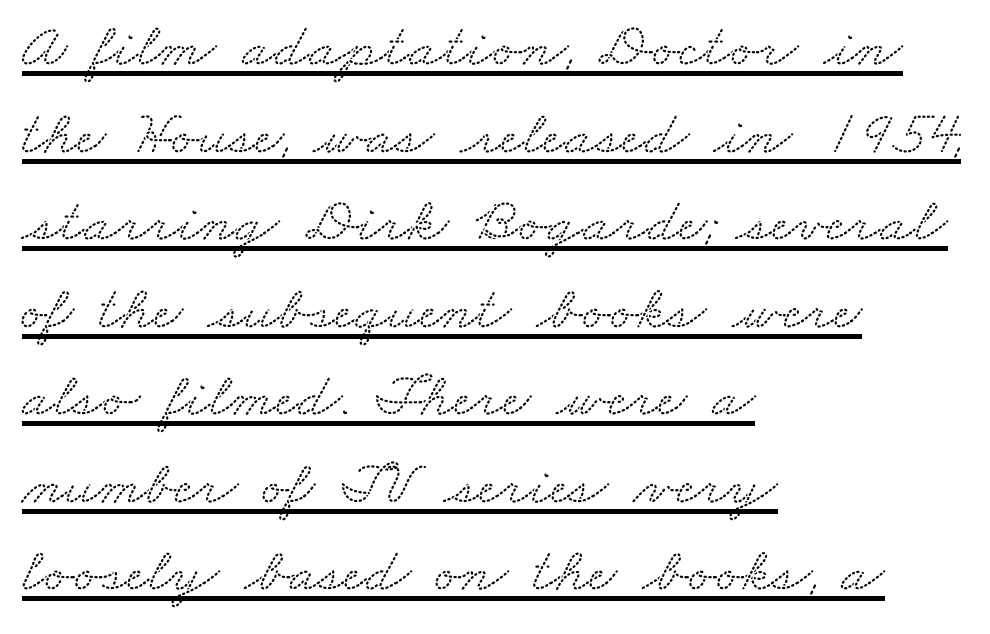
Each line starts at the same left margin while the right side varies. You could not count columns in this text — the font is proportionally spaced. The designer went with a serif here, giving each stem small feet. Baseline-to-baseline distance is the conventional proportion of letter height. Somebody hit Ctrl+U on this one — the words are underlined. The letterforms sit shoulder to shoulder at normal distance.
